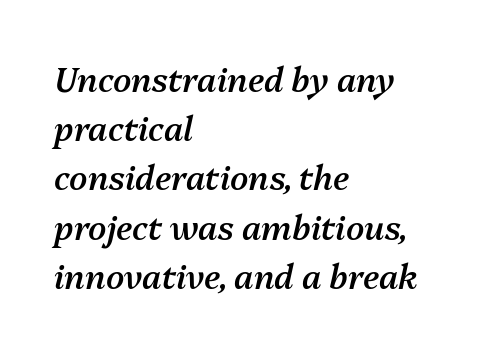
The ragged edge is on the right, which tells us the setting is flush left. Nothing unusual about the tracking: characters are spaced as the font intends. A bit beefed up — I'd call it semibold rather than bold. The zone under the glyphs is completely vacant. The font's italic variant was chosen for this text.
